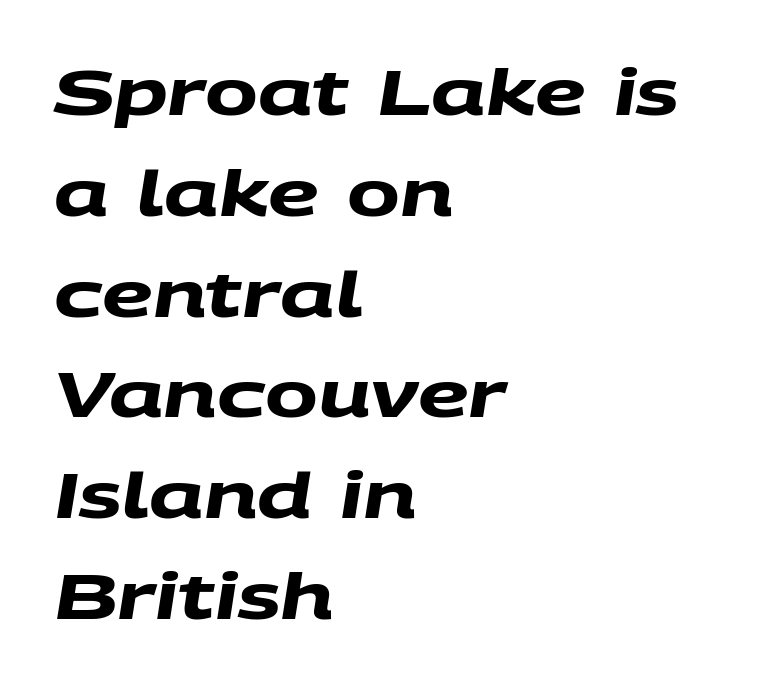
The image shows 63 px heavy, wide sans-serif type; set left-aligned, normal line spacing (1.6x), normal letter spacing, not underlined; medium stroke contrast and a large x-height.
